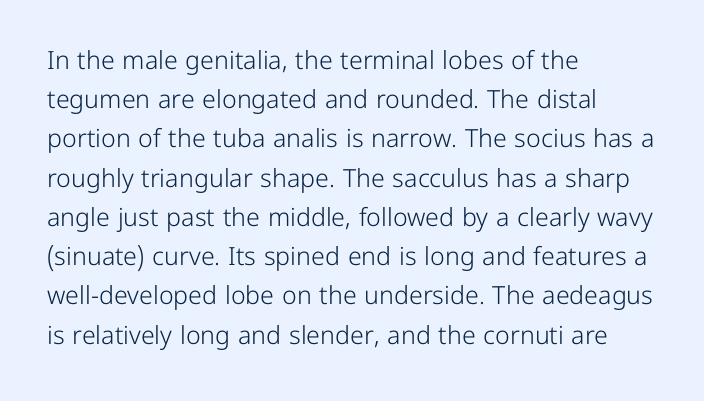
The image shows 25 px text type, upright; set left-aligned, normal line spacing (1.57x), normal letter spacing, not underlined.
